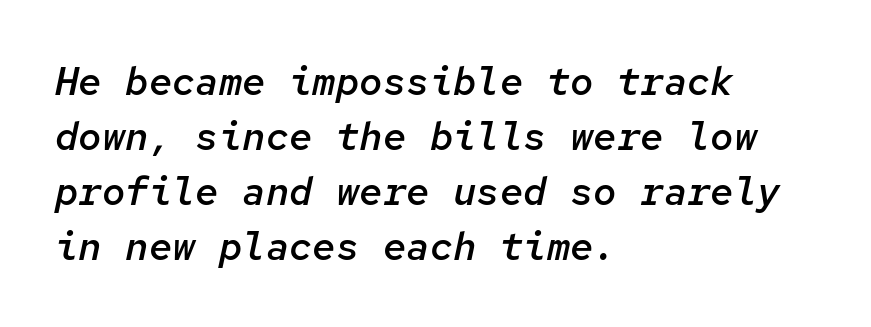
The image shows 39 px semibold type, italic (leaning right), monospaced; set left-aligned, normal line spacing (1.41x), normal letter spacing, not underlined; low stroke contrast and a medium x-height.
